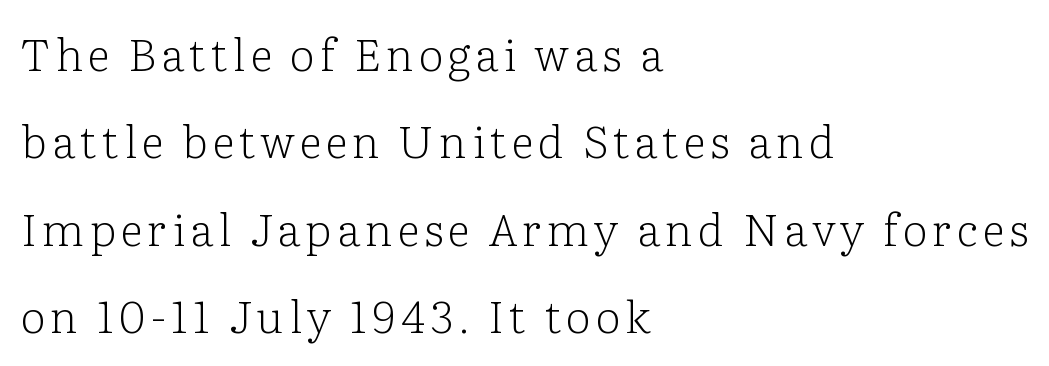
The image shows 45 px light serif type, upright; set left-aligned, loose line spacing (1.94x), not underlined; low stroke contrast and a medium x-height.
